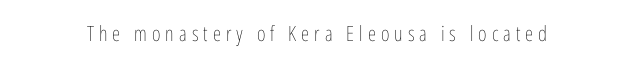
The image shows 21 px text type, upright; set unusually wide letter spacing (+0.24 em), not underlined.
